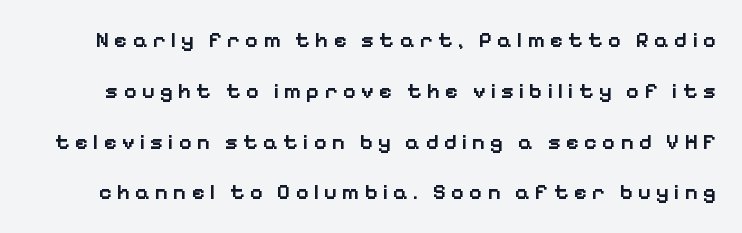
If you measured baseline to baseline, you'd find a long distance. Compared with typical body copy, the letter spacing here is much looser. These lines were composed using upright roman letters. Lines of text with bare space underneath. The sample has been set in demibold, a notch under bold.
